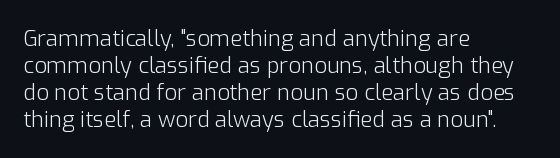
Honestly, the letter spacing is just normal — you wouldn't notice it. A student would call this left alignment; a typographer would say flush left, rag right. The font sits on the lighter half of the weight spectrum, regular included. Just letters on the line, the space beneath them empty.
